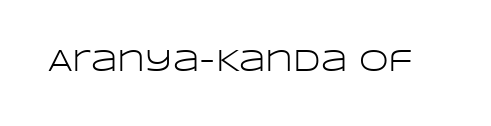
The image shows 30 px light, wide sans-serif type, upright; set normal letter spacing, not underlined; low stroke contrast and a large x-height.
